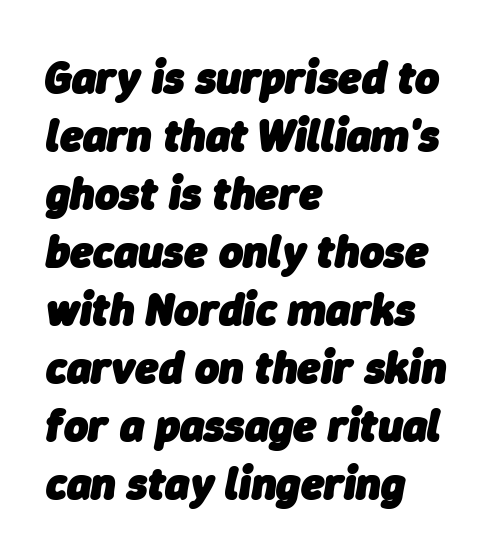
{"italic": "yes", "lean": "right", "slant_degrees": 9, "bold": "yes", "weight": "heavy", "width": "normal", "stroke_contrast": "low", "x_height": "medium", "monospaced": "no", "underline": "no", "align": "left", "line_spacing": "normal", "line_spacing_ratio": 1.26, "letter_spacing": "normal", "letter_spacing_em": 0.0, "glyph_px": 46}
